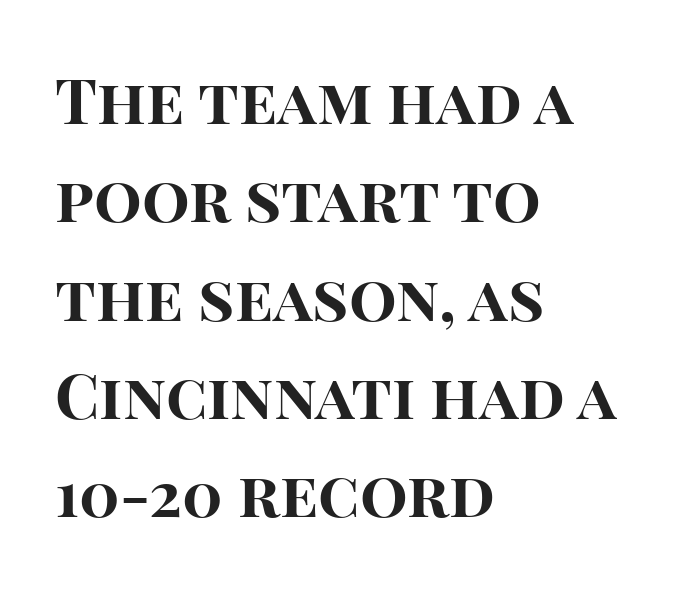
{"serif": "no", "italic": "no", "bold": "yes", "weight": "bold", "width": "normal", "stroke_contrast": "high", "x_height": "large", "monospaced": "no", "underline": "no", "align": "left", "line_spacing": "normal", "line_spacing_ratio": 1.56, "letter_spacing": "normal", "letter_spacing_em": 0.0, "glyph_px": 63}
